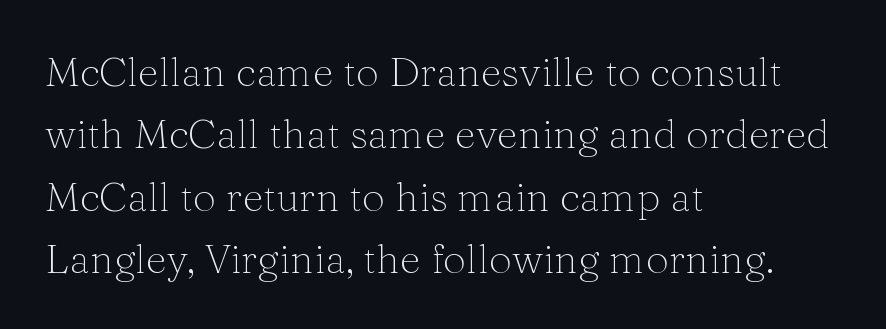
Q: Is the text bold? A: No.
Q: Is the text italic (slanted)? A: No, it is upright.
Q: Is the typeface a serif or a sans-serif typeface? A: Serif.
Q: Is the text underlined? A: No.
Q: How is the paragraph aligned? A: Left-aligned.
Q: Is the spacing between letters normal or unusually wide? A: Normal.
Q: Is the spacing between lines tight, normal or loose? A: Normal.
Q: Width (condensed, normal, or wide)? A: Normal.
Q: Stroke contrast? A: Medium.
Q: x-height? A: Medium.
Q: Monospaced? A: No.
